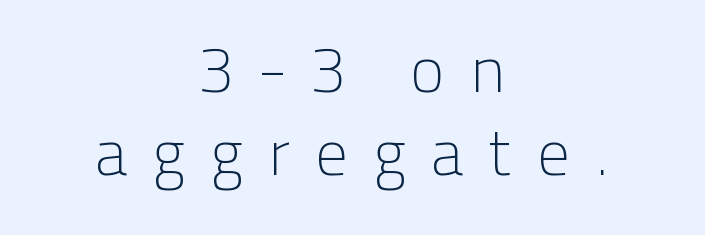
Interline gaps are of average width in this sample. The space directly below the letters is spotless. Look at the tracking — it's clearly loosened, letters drifting apart. Stems here are at most as thick as an everyday book face.
